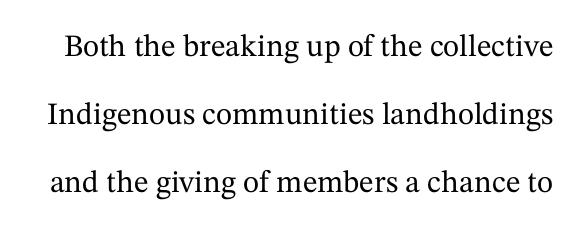
{"serif": "yes", "italic": "no", "width": "normal", "stroke_contrast": "medium", "x_height": "medium", "monospaced": "no", "underline": "no", "line_spacing": "loose", "line_spacing_ratio": 2.19, "letter_spacing": "normal", "letter_spacing_em": 0.0, "glyph_px": 31}
